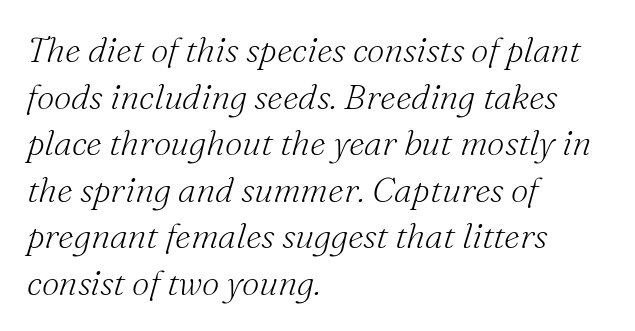
Q: Is the text bold? A: No.
Q: Is the text italic (slanted)? A: Yes, it leans right by about 16 degrees.
Q: Is the typeface a serif or a sans-serif typeface? A: Serif.
Q: Is the text underlined? A: No.
Q: How is the paragraph aligned? A: Left-aligned.
Q: Is the spacing between letters normal or unusually wide? A: Normal.
Q: Is the spacing between lines tight, normal or loose? A: Normal.
Q: Width (condensed, normal, or wide)? A: Normal.
Q: Stroke contrast? A: Medium.
Q: x-height? A: Small.
Q: Monospaced? A: No.
